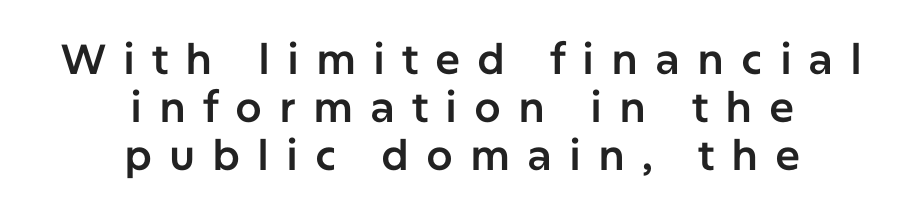
{"serif": "no", "italic": "no", "width": "normal", "stroke_contrast": "low", "x_height": "medium", "monospaced": "no", "underline": "no", "align": "center", "line_spacing": "tight", "line_spacing_ratio": 1.14, "letter_spacing": "wide", "letter_spacing_em": 0.4, "glyph_px": 42}
